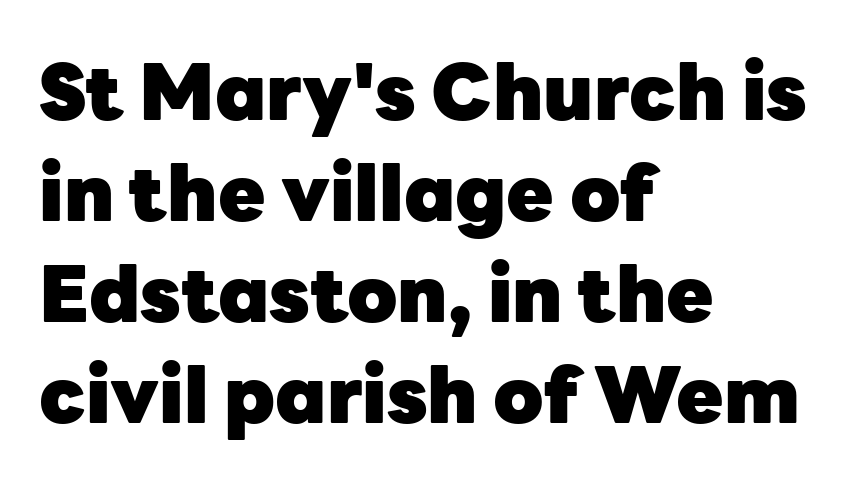
Q: Is the text bold? A: Yes.
Q: Is the text italic (slanted)? A: No, it is upright.
Q: Is the typeface a serif or a sans-serif typeface? A: Sans-serif.
Q: Is the text underlined? A: No.
Q: How is the paragraph aligned? A: Left-aligned.
Q: Is the spacing between letters normal or unusually wide? A: Normal.
Q: Is the spacing between lines tight, normal or loose? A: Normal.
Q: Width (condensed, normal, or wide)? A: Normal.
Q: Stroke contrast? A: Low.
Q: x-height? A: Medium.
Q: Monospaced? A: No.
